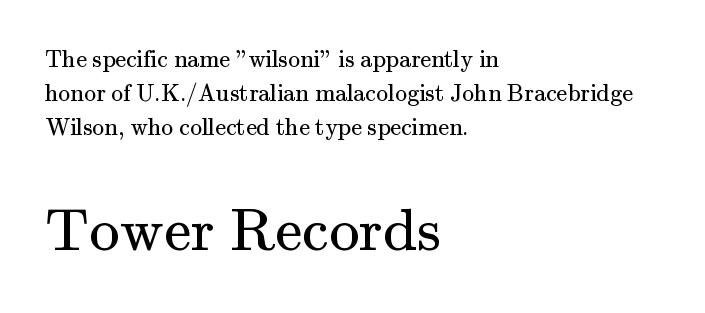
The image shows 61 px regular-weight serif type, upright; set left-aligned, normal line spacing (1.41x), normal letter spacing, not underlined; the second (bottom) block is 2.54x larger; medium stroke contrast and a small x-height.
